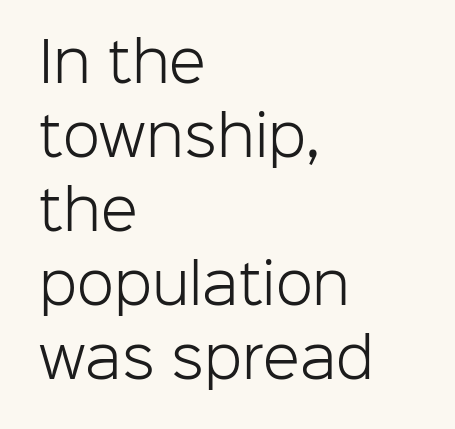
This rendering leaves character spacing at its baseline value. Weight: not bold — regular or lighter. Which margin do the lines hug? The left one — the right edge is uneven. The letters stand straight up with perfectly vertical stems. Quick note: interline space is typical.
